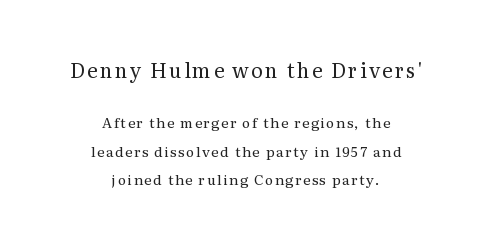
Q: Is the text bold? A: No.
Q: Is the text italic (slanted)? A: No, it is upright.
Q: Is the text underlined? A: No.
Q: How is the paragraph aligned? A: Centered.
Q: Is the spacing between lines tight, normal or loose? A: Loose.
Q: Which block of text is set in a larger size, the first (top) or the second (bottom)? A: The first (top) one.
